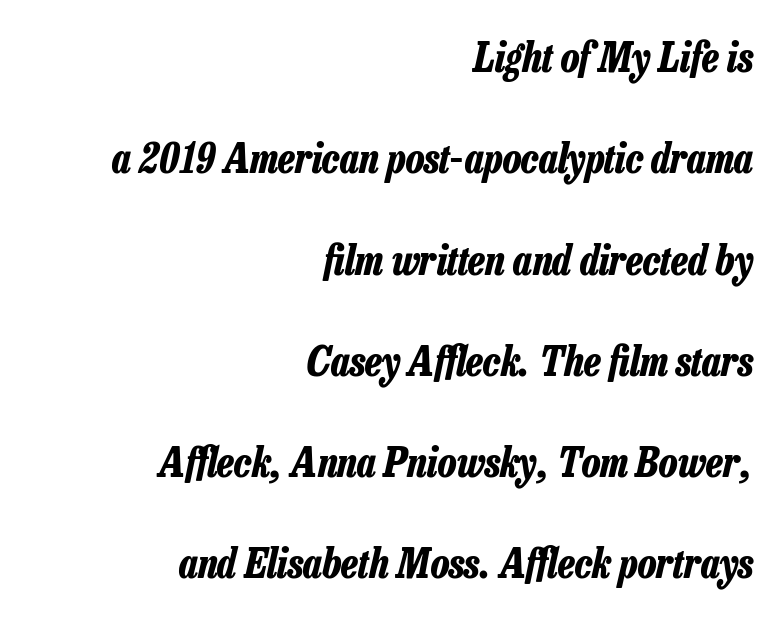
The image shows 41 px bold, condensed type, italic (leaning right); set right-aligned, loose line spacing (2.47x), normal letter spacing, not underlined; low stroke contrast and a medium x-height.
